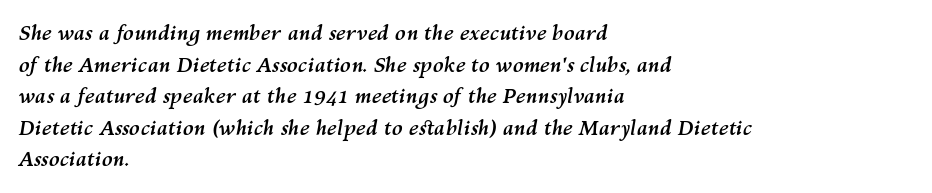
Each word holds together tightly as a unit, with standard inter-letter gaps. Does the weight exceed regular? Yes, all the way to bold. Decoration check: the copy has no underline. Students, observe: this is what conventionally led text looks like.
